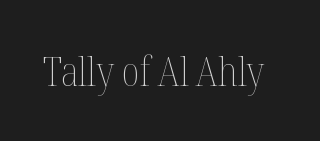
{"italic": "no", "bold": "no", "weight": "thin", "width": "condensed", "stroke_contrast": "medium", "x_height": "medium", "monospaced": "no", "underline": "no", "letter_spacing": "normal", "letter_spacing_em": 0.0, "glyph_px": 40}
